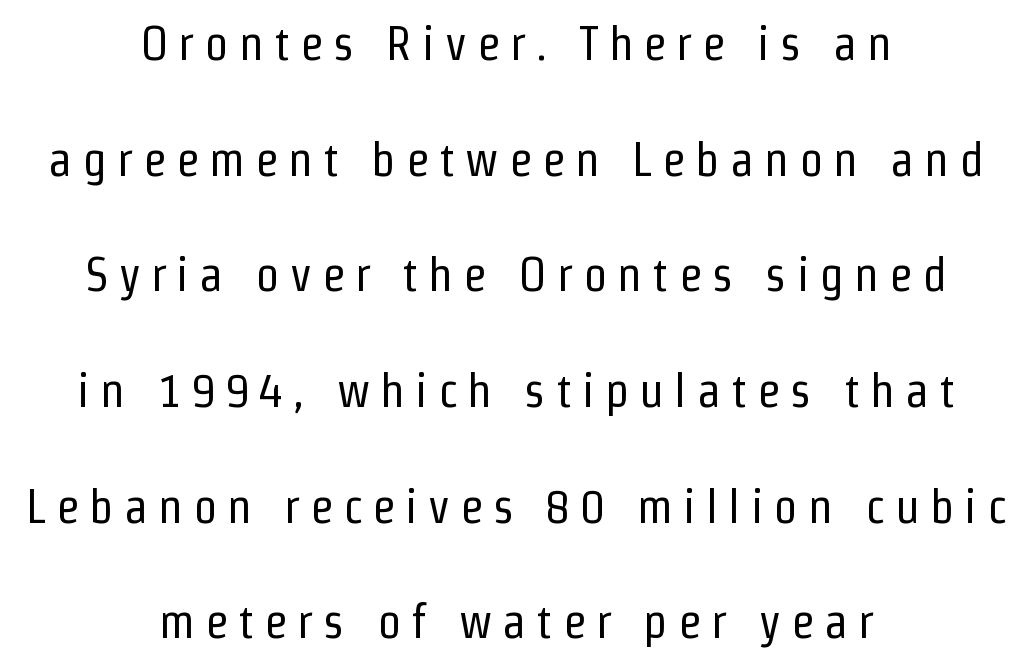
Q: Is the text bold? A: No.
Q: Is the text italic (slanted)? A: No, it is upright.
Q: Is the typeface a serif or a sans-serif typeface? A: Sans-serif.
Q: Is the text underlined? A: No.
Q: How is the paragraph aligned? A: Centered.
Q: Is the spacing between letters normal or unusually wide? A: Unusually wide.
Q: Is the spacing between lines tight, normal or loose? A: Loose.
Q: Width (condensed, normal, or wide)? A: Condensed.
Q: Stroke contrast? A: Low.
Q: x-height? A: Medium.
Q: Monospaced? A: No.
